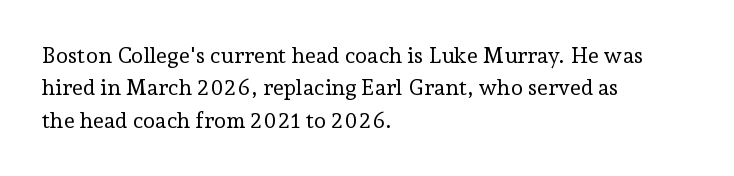
The image shows 22 px text type, upright; set left-aligned, normal line spacing (1.47x), normal letter spacing, not underlined.
